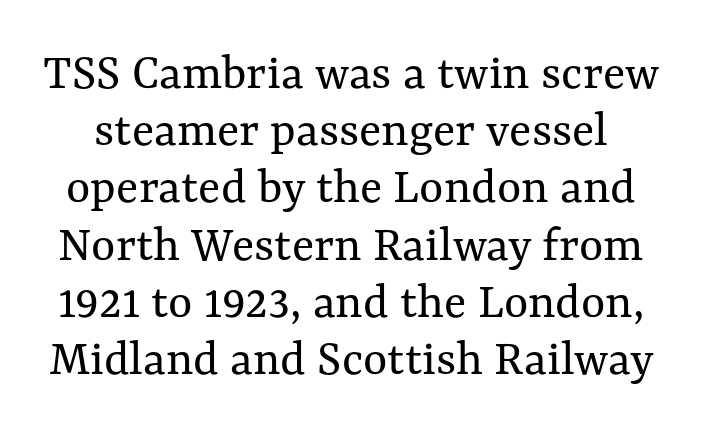
Baseline-to-baseline distance is barely more than the letter height. Stroke mass is kept to a normal reading level or below. Words float on clear page, feet unadorned. A typesetter would mark this as roman, not italic. How are the letters spaced? Ordinarily, with no added tracking.
